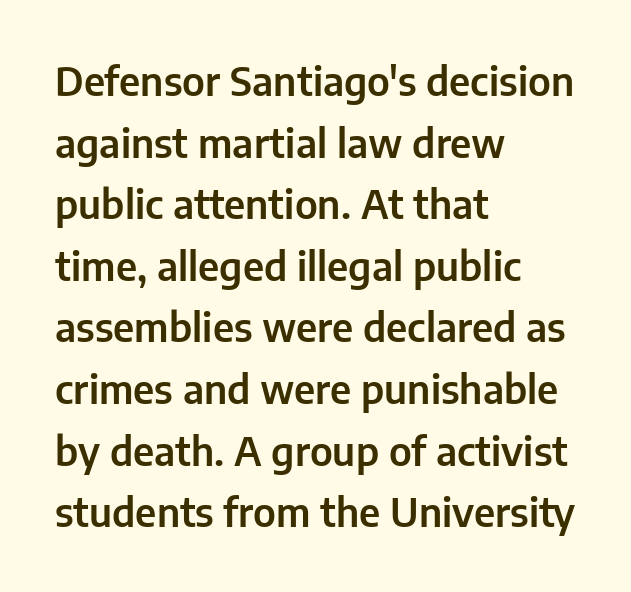
{"serif": "no", "italic": "no", "width": "normal", "stroke_contrast": "low", "x_height": "medium", "monospaced": "no", "underline": "no", "align": "left", "line_spacing": "normal", "line_spacing_ratio": 1.58, "letter_spacing": "normal", "letter_spacing_em": 0.0, "glyph_px": 39}
